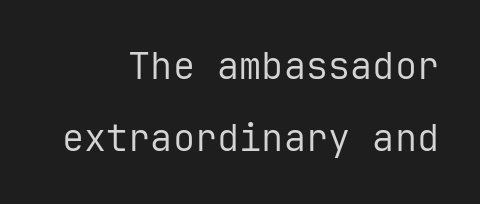
The image shows 37 px regular-weight sans-serif type, upright, monospaced; set right-aligned, loose line spacing (1.94x), normal letter spacing, not underlined; low stroke contrast and a medium x-height.
